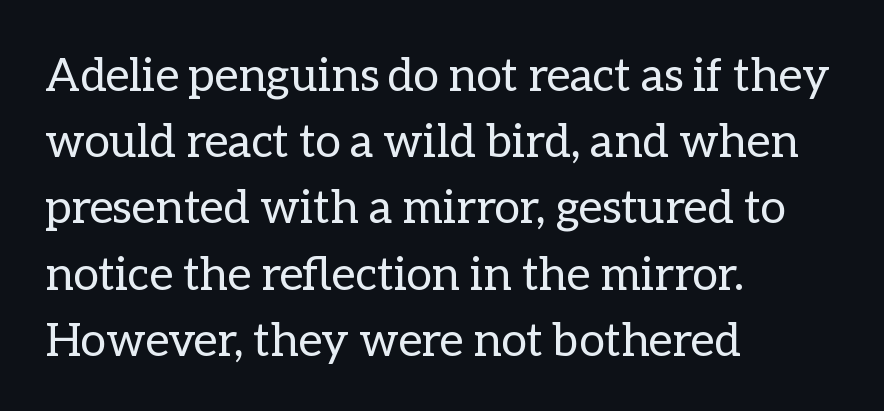
Underlining? Definitely not there. The lines in this sample share a left origin and differ only in where they stop. Short note: letters normally spaced. Think of a printed novel: that variable character pitch is what you see here. Weight: in the light-to-regular range. The block of text has a typical density, with ordinary space between rows.
